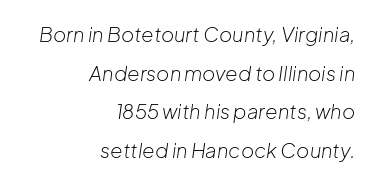
Q: Is the text bold? A: No.
Q: Is the text italic (slanted)? A: Yes, it leans right by about 8 degrees.
Q: Is the text underlined? A: No.
Q: How is the paragraph aligned? A: Right-aligned.
Q: Is the spacing between letters normal or unusually wide? A: Normal.
Q: Is the spacing between lines tight, normal or loose? A: Loose.
